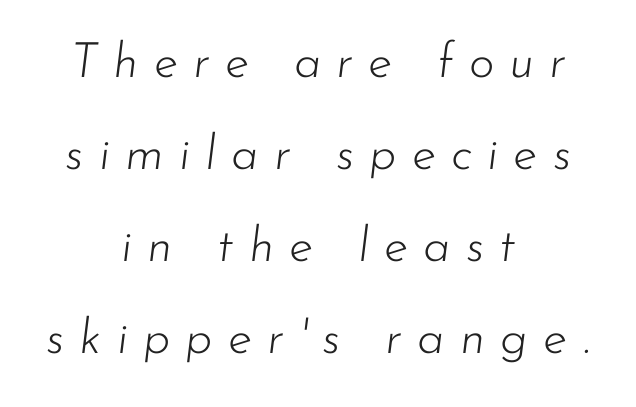
Q: Is the text bold? A: No.
Q: Is the text italic (slanted)? A: Yes, it leans right by about 7 degrees.
Q: Is the text underlined? A: No.
Q: How is the paragraph aligned? A: Centered.
Q: Is the spacing between letters normal or unusually wide? A: Unusually wide.
Q: Width (condensed, normal, or wide)? A: Normal.
Q: Stroke contrast? A: Low.
Q: x-height? A: Small.
Q: Monospaced? A: No.
